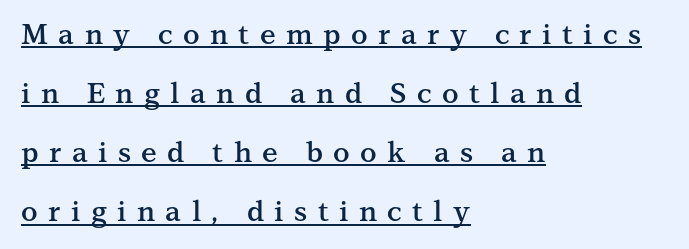
One-word summary of the alignment: left. The leading is generous, giving the passage an open texture. The type sits square on the baseline with zero lean. Font category for this specimen: serif. The rendering uses the underline text-decoration. Firm but not heavy-handed strokes: this text is semibold.
